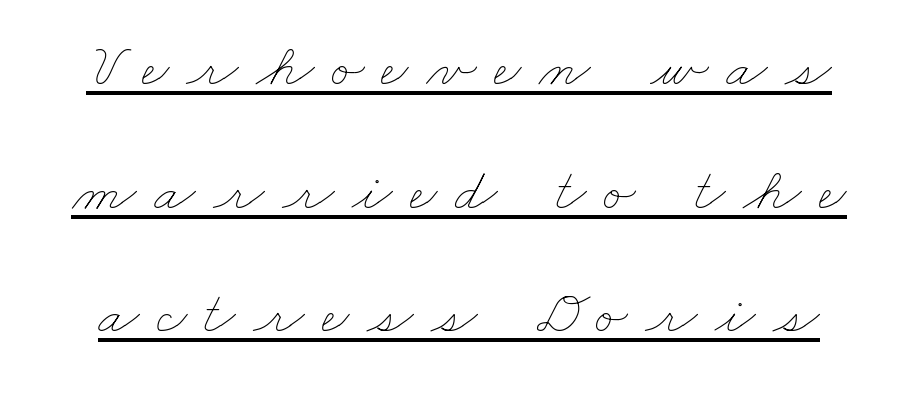
The image shows 60 px thin, wide type; set loose line spacing (2.06x), unusually wide letter spacing (+0.29 em), underlined; low stroke contrast and a small x-height.
